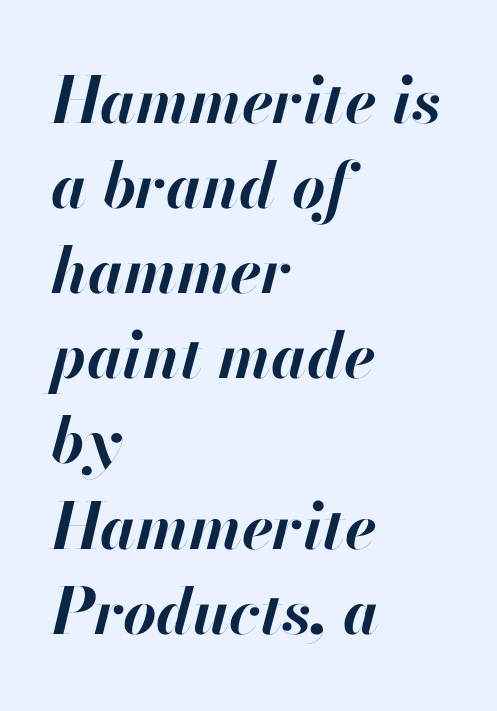
The horizontal fit of the characters is conventional and even. If you measured baseline to baseline, you'd find a middling distance. Each glyph is drawn with heavy, bold strokes. The area under the type is left untouched. Short and long lines alike share a common starting point at left. Spacing verdict: proportional, widths tailored to each character.
